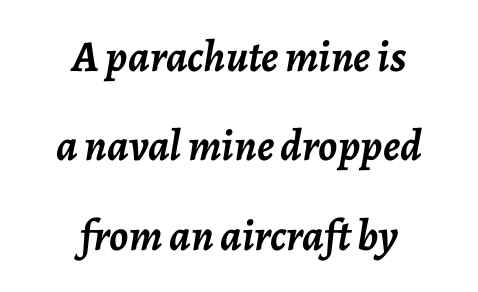
The image shows 44 px semibold type, italic (leaning right); set centered, loose line spacing (2.03x), normal letter spacing, not underlined; low stroke contrast and a medium x-height.
